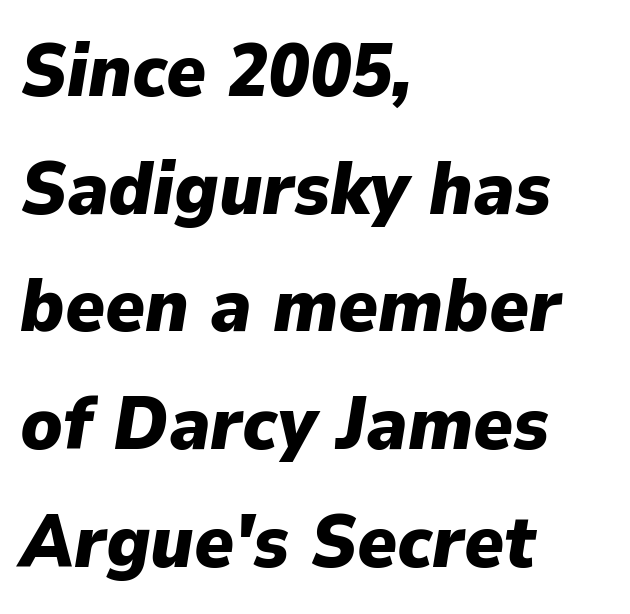
Q: Is the text bold? A: Yes.
Q: Is the text italic (slanted)? A: Yes, it leans right by about 9 degrees.
Q: Is the text underlined? A: No.
Q: How is the paragraph aligned? A: Left-aligned.
Q: Is the spacing between letters normal or unusually wide? A: Normal.
Q: Is the spacing between lines tight, normal or loose? A: Normal.
Q: Width (condensed, normal, or wide)? A: Normal.
Q: Stroke contrast? A: Low.
Q: x-height? A: Medium.
Q: Monospaced? A: No.
